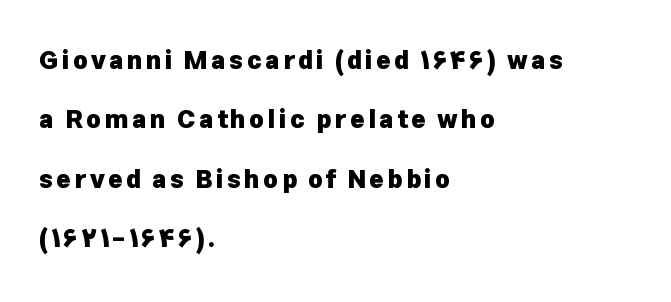
Q: Is the text bold? A: Yes.
Q: Is the text italic (slanted)? A: No, it is upright.
Q: Is the text underlined? A: No.
Q: How is the paragraph aligned? A: Left-aligned.
Q: Is the spacing between lines tight, normal or loose? A: Loose.
